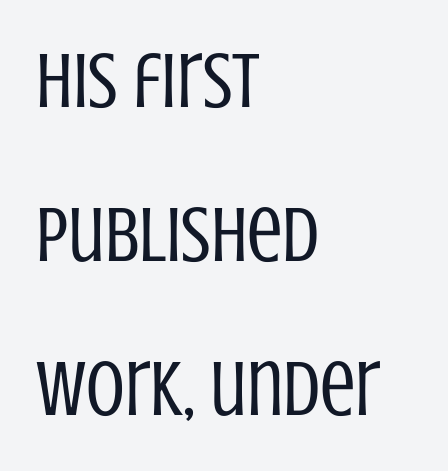
Q: Is the text bold? A: No.
Q: Is the text italic (slanted)? A: No, it is upright.
Q: Is the typeface a serif or a sans-serif typeface? A: Sans-serif.
Q: Is the text underlined? A: No.
Q: How is the paragraph aligned? A: Left-aligned.
Q: Is the spacing between letters normal or unusually wide? A: Normal.
Q: Is the spacing between lines tight, normal or loose? A: Loose.
Q: Width (condensed, normal, or wide)? A: Condensed.
Q: Stroke contrast? A: Low.
Q: x-height? A: Large.
Q: Monospaced? A: No.
